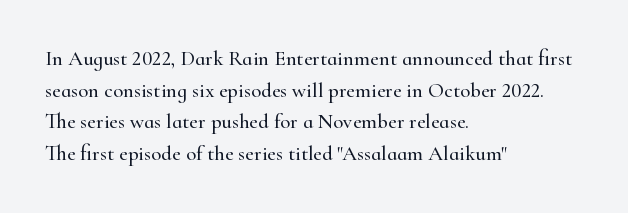
{"italic": "no", "underline": "no", "align": "left", "line_spacing": "normal", "line_spacing_ratio": 1.51, "letter_spacing": "normal", "letter_spacing_em": 0.0, "glyph_px": 21}
